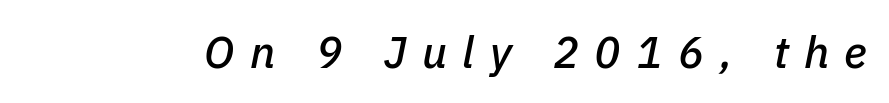
The whole block is typeset with a tilt. How are the letters spaced? Widely, with obvious added tracking. A clean baseline with only descenders dipping below it. Note the varied advance widths — an 'i' is clearly narrower than an 'm'.
